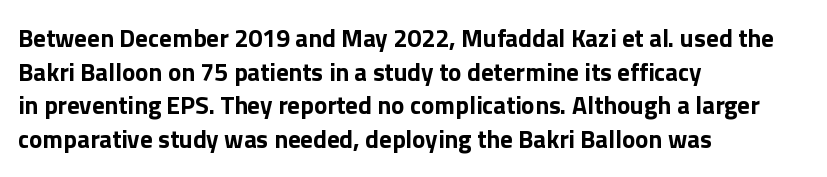
The image shows 25 px bold type, upright; set left-aligned, normal line spacing (1.35x), normal letter spacing, not underlined.
